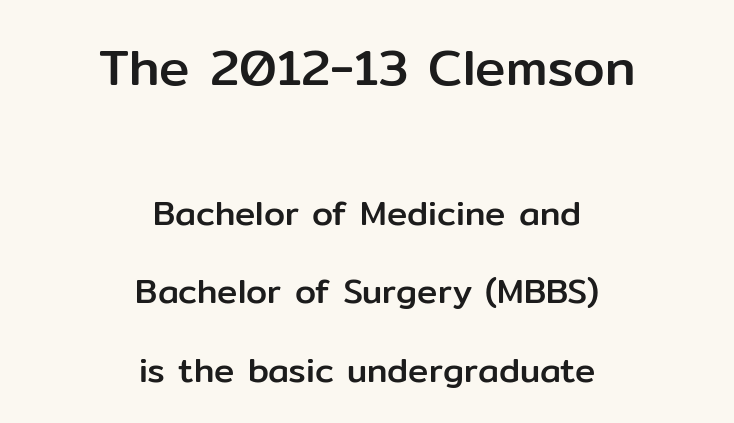
The image shows 51 px sans-serif type, upright; set centered, loose line spacing (2.31x), normal letter spacing, not underlined; the first (top) block is 1.5x larger; low stroke contrast and a medium x-height.
